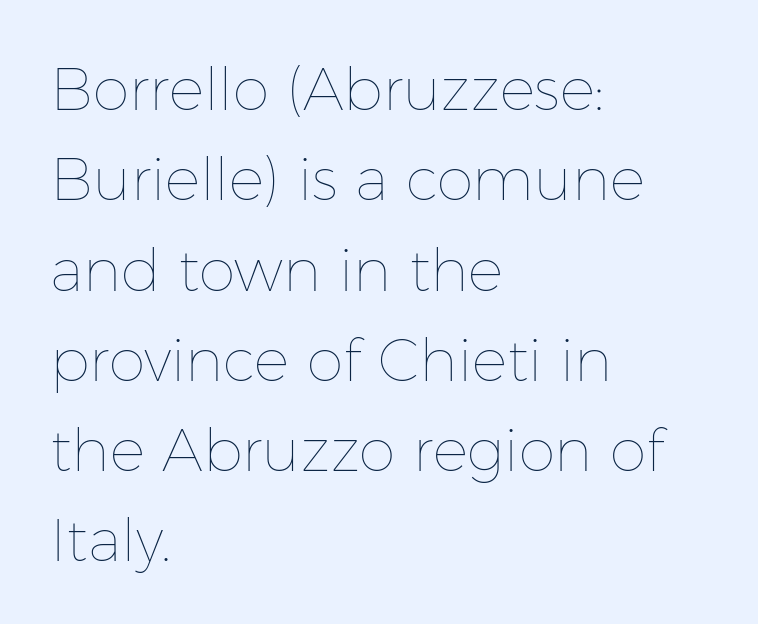
Q: Is the text bold? A: No.
Q: Is the text italic (slanted)? A: No, it is upright.
Q: Is the text underlined? A: No.
Q: How is the paragraph aligned? A: Left-aligned.
Q: Is the spacing between letters normal or unusually wide? A: Normal.
Q: Is the spacing between lines tight, normal or loose? A: Normal.
Q: Width (condensed, normal, or wide)? A: Normal.
Q: Stroke contrast? A: Low.
Q: x-height? A: Medium.
Q: Monospaced? A: No.
